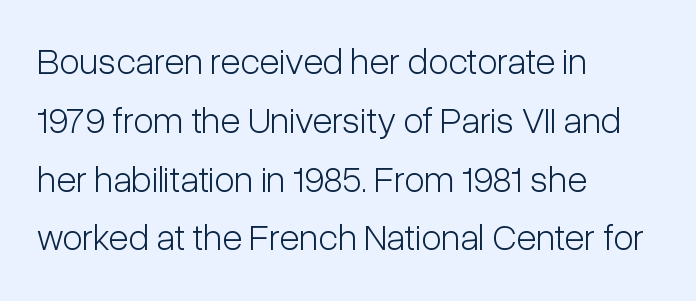
The image shows 37 px light, condensed sans-serif type, upright; set left-aligned, normal line spacing (1.59x), normal letter spacing, not underlined; low stroke contrast and a medium x-height.
